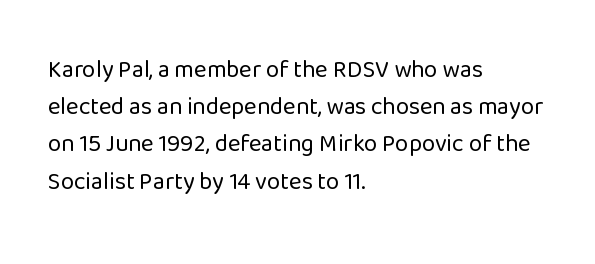
Ordinary non-slanted type is in use. This sample uses plain, unmodified letter spacing. Has an underline been added? It has not. The designer left line spacing at the default. The cut favours lightness, reaching ordinary text weight at its darkest. Layout note: lines flush left.
